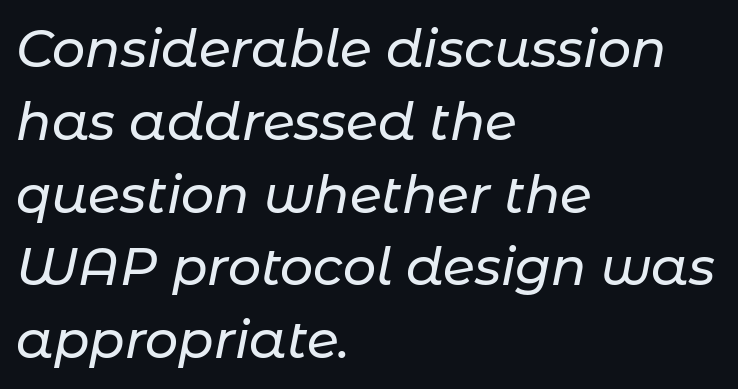
Each letter keeps its own natural width here, so spacing adapts to shape. The whole block is typeset with a tilt. Vertical spacing — default. Has an underline been added? It has not.
